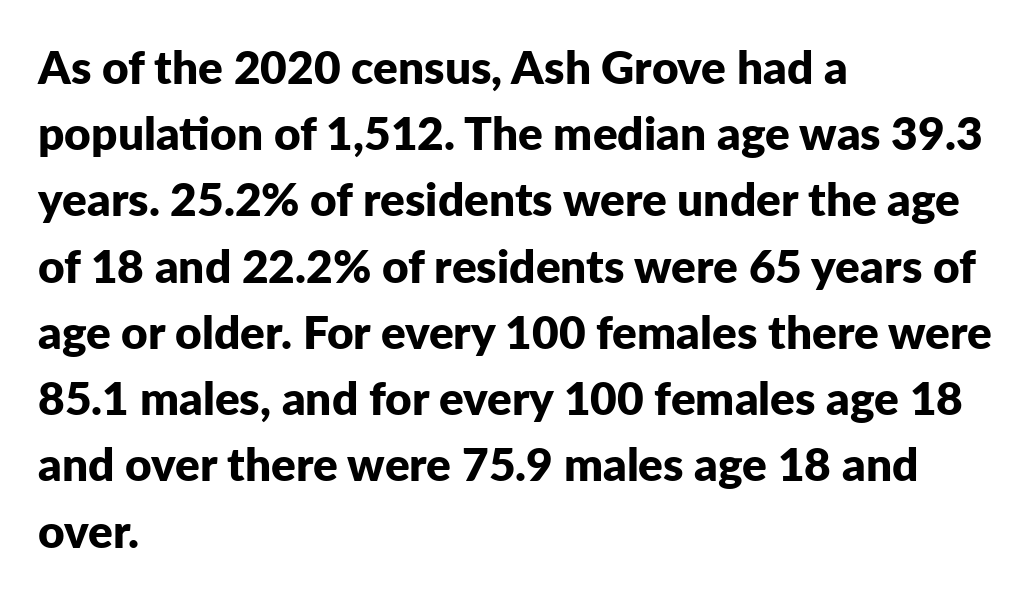
{"serif": "no", "italic": "no", "bold": "yes", "weight": "bold", "width": "normal", "stroke_contrast": "low", "x_height": "medium", "monospaced": "no", "underline": "no", "align": "left", "line_spacing": "normal", "line_spacing_ratio": 1.44, "letter_spacing": "normal", "letter_spacing_em": 0.0, "glyph_px": 46}
